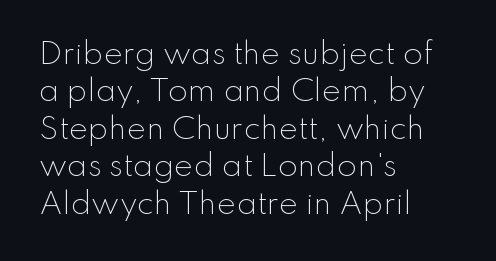
Q: Is the text bold? A: No.
Q: Is the text italic (slanted)? A: No, it is upright.
Q: Is the typeface a serif or a sans-serif typeface? A: Sans-serif.
Q: Is the text underlined? A: No.
Q: How is the paragraph aligned? A: Left-aligned.
Q: Is the spacing between letters normal or unusually wide? A: Normal.
Q: Is the spacing between lines tight, normal or loose? A: Normal.
Q: Width (condensed, normal, or wide)? A: Normal.
Q: Stroke contrast? A: Low.
Q: x-height? A: Small.
Q: Monospaced? A: No.
